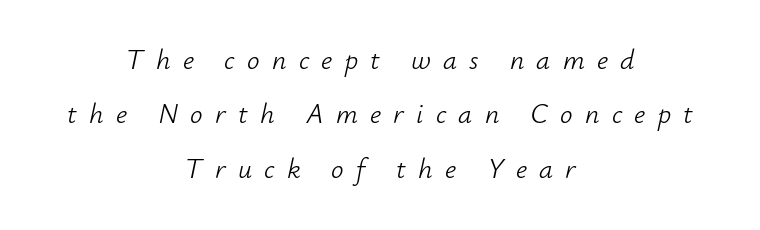
{"italic": "yes", "lean": "right", "slant_degrees": 12, "bold": "no", "weight": "light", "width": "normal", "stroke_contrast": "low", "x_height": "small", "monospaced": "no", "underline": "no", "align": "center", "line_spacing": "loose", "line_spacing_ratio": 1.94, "letter_spacing": "wide", "letter_spacing_em": 0.44, "glyph_px": 28}
